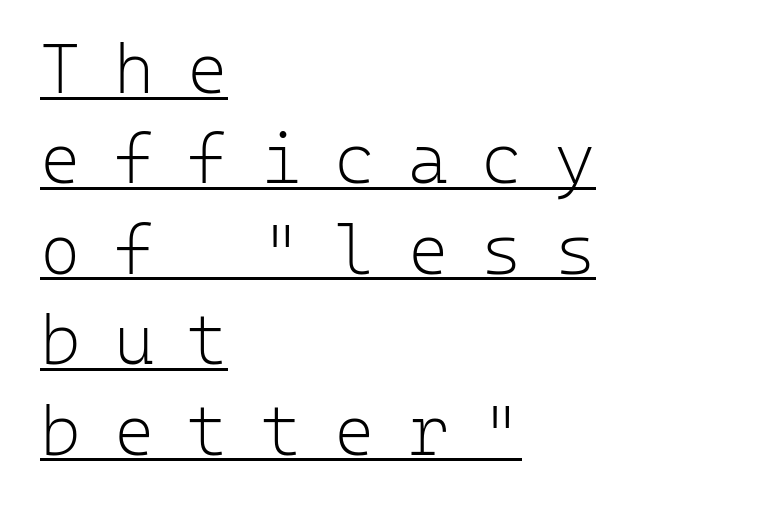
Designer's note — italics off, roman on. This rendering uses left alignment, leaving the right contour irregular. In terms of letterspacing, this is a distinctly airy, spread setting. These characters rest on top of a visible drawn line. Think of a typewriter: that constant character pitch is what you see here. Vertically, the passage feels balanced, rows spaced as you'd expect.
